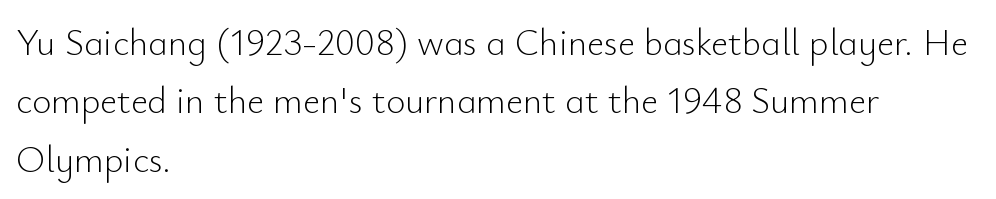
Q: Is the text bold? A: No.
Q: Is the text italic (slanted)? A: No, it is upright.
Q: Is the typeface a serif or a sans-serif typeface? A: Sans-serif.
Q: Is the text underlined? A: No.
Q: How is the paragraph aligned? A: Left-aligned.
Q: Is the spacing between letters normal or unusually wide? A: Normal.
Q: Is the spacing between lines tight, normal or loose? A: Normal.
Q: Width (condensed, normal, or wide)? A: Normal.
Q: Stroke contrast? A: Low.
Q: x-height? A: Small.
Q: Monospaced? A: No.
